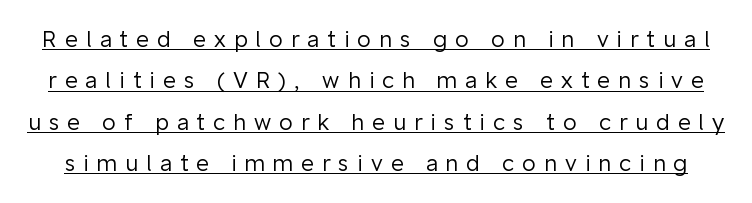
Q: Is the text bold? A: No.
Q: Is the text italic (slanted)? A: No, it is upright.
Q: Is the text underlined? A: Yes.
Q: Is the spacing between letters normal or unusually wide? A: Unusually wide.
